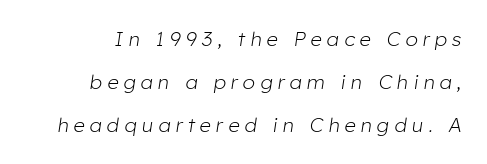
Q: Is the text bold? A: No.
Q: Is the text italic (slanted)? A: Yes, it leans right by about 8 degrees.
Q: Is the text underlined? A: No.
Q: Is the spacing between letters normal or unusually wide? A: Unusually wide.
Q: Is the spacing between lines tight, normal or loose? A: Loose.
